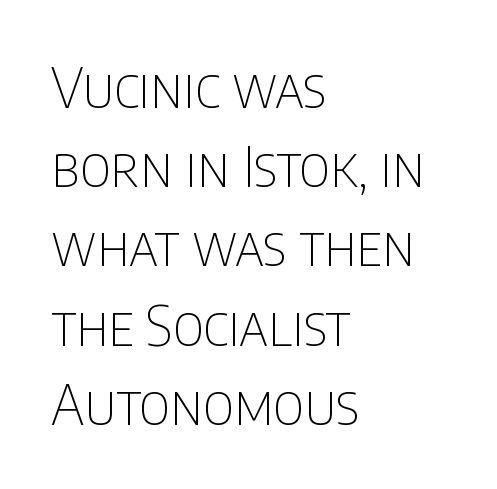
The image shows 55 px thin, condensed sans-serif type, upright; set left-aligned, normal line spacing (1.44x), normal letter spacing, not underlined; low stroke contrast and a large x-height.
